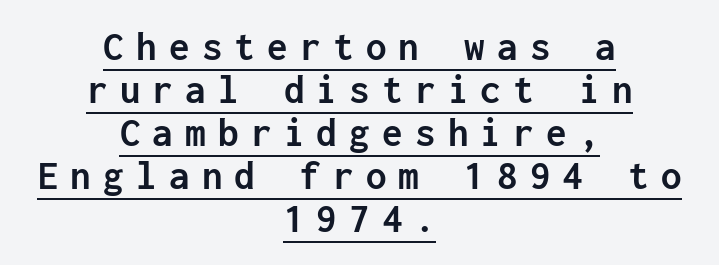
{"serif": "no", "italic": "no", "bold": "yes", "weight": "semibold", "width": "normal", "stroke_contrast": "low", "x_height": "medium", "monospaced": "yes", "underline": "yes", "align": "center", "line_spacing": "tight", "line_spacing_ratio": 1.05, "letter_spacing": "wide", "letter_spacing_em": 0.3, "glyph_px": 41}
